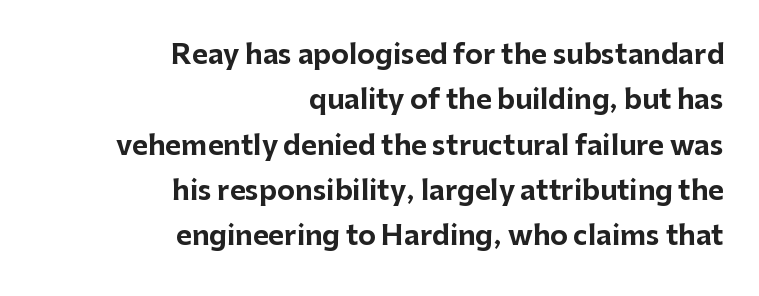
{"italic": "no", "bold": "yes", "underline": "no", "align": "right", "line_spacing": "normal", "line_spacing_ratio": 1.68, "letter_spacing": "normal", "letter_spacing_em": 0.0, "glyph_px": 27}
